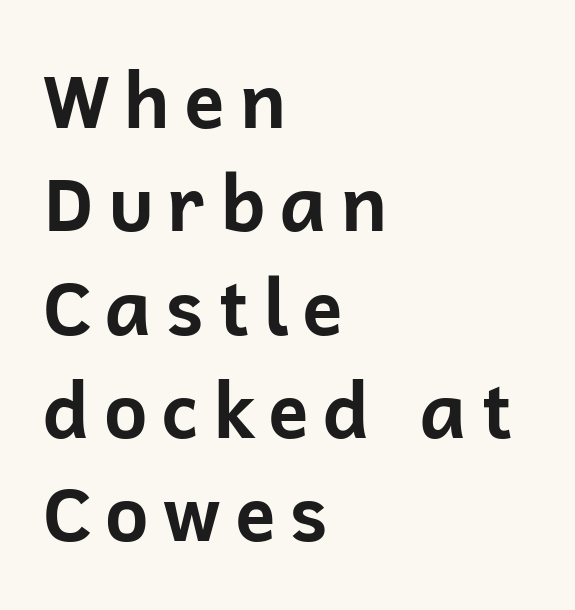
The image shows 76 px bold sans-serif type, upright; set left-aligned, normal line spacing (1.36x), not underlined; low stroke contrast and a medium x-height.
